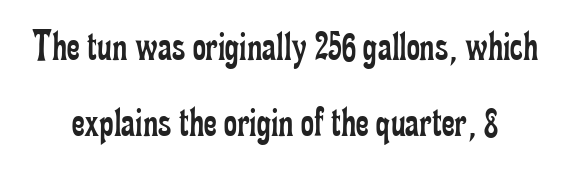
The image shows 45 px regular-weight, condensed serif type, upright; set normal line spacing (1.7x), normal letter spacing, not underlined; low stroke contrast and a small x-height.
